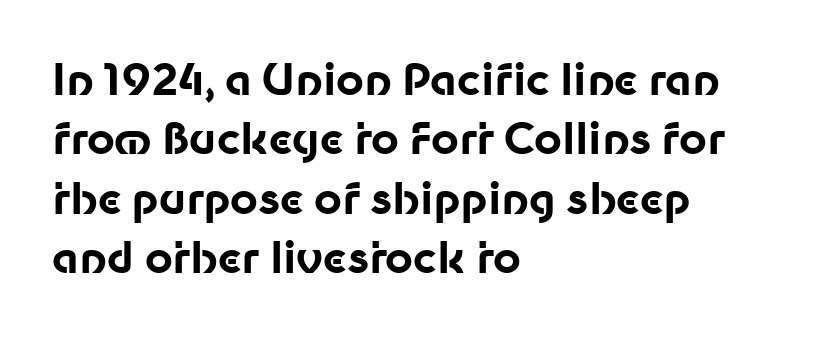
The image shows 43 px bold sans-serif type, upright; set left-aligned, normal line spacing (1.38x), normal letter spacing, not underlined; low stroke contrast and a medium x-height.
